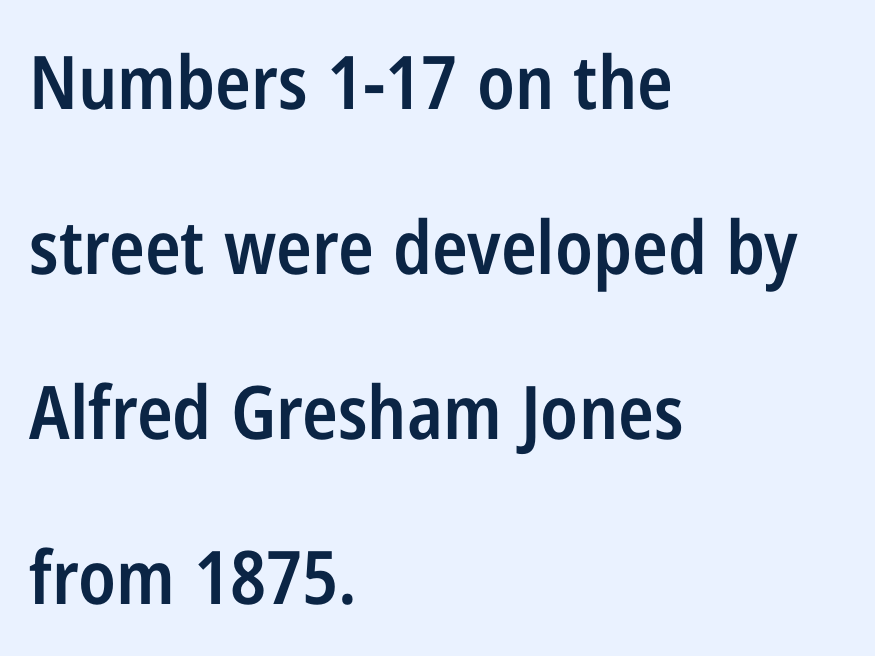
{"serif": "no", "italic": "no", "bold": "semi", "weight": "semibold", "width": "condensed", "stroke_contrast": "low", "x_height": "medium", "monospaced": "no", "underline": "no", "align": "left", "line_spacing": "loose", "line_spacing_ratio": 2.23, "letter_spacing": "normal", "letter_spacing_em": 0.0, "glyph_px": 74}
